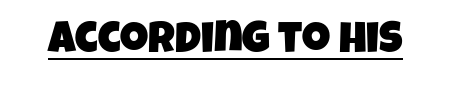
Descenders here cross a horizontal rule under the line. Think of a printed novel: that variable character pitch is what you see here. Students, note that the glyphs here touch the page at normal intervals. Are there feet on the stems? There aren't — it's a sans.
